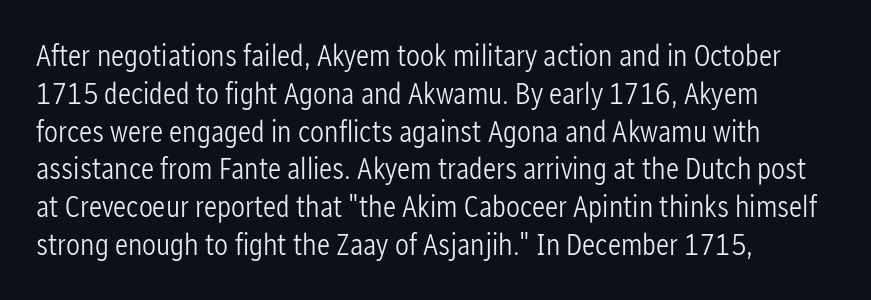
Posture: straight, roman, zero tilt. To sum up the face: it is a sans, with no serifs. The horizontal fit of the characters is conventional and even. Is the stroke heavy? The answer is a plain regular-or-lighter.
